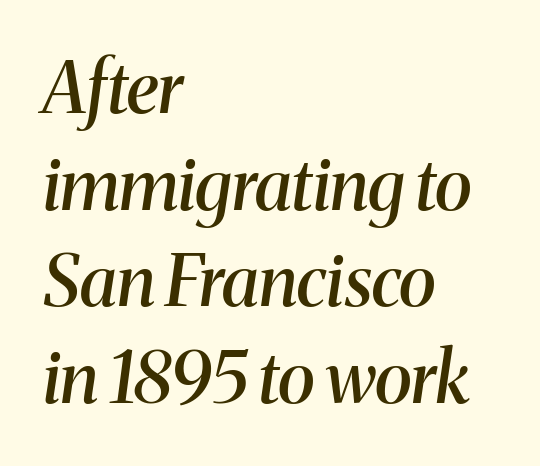
The image shows 71 px semibold serif type, italic (leaning right); set left-aligned, normal line spacing (1.36x), normal letter spacing, not underlined; medium stroke contrast and a medium x-height.
